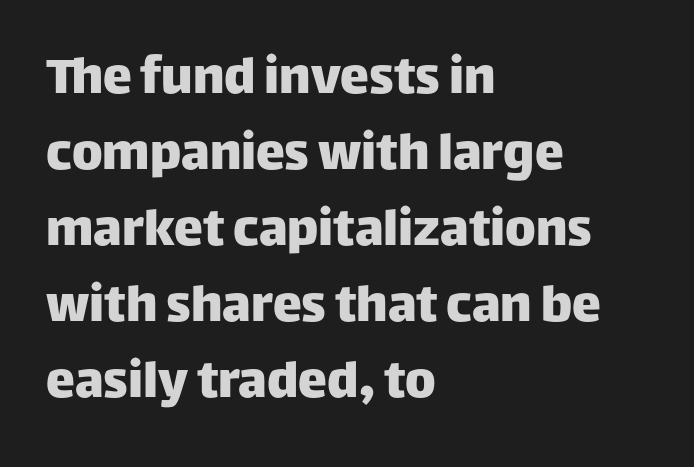
How are the letters spaced? Ordinarily, with no added tracking. A roman cut, with each character standing at attention. Unmarked baselines from the first word to the last. Horizontally, the lines are justified to the leading edge only. The designer left line spacing at the default. What kind of face is this? One without serifs — a sans.
